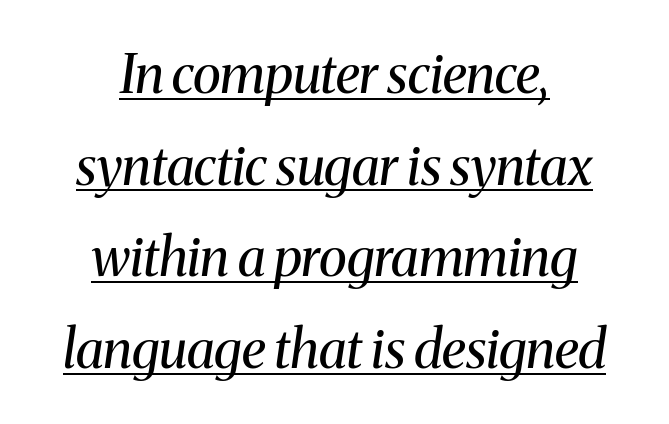
The image shows 53 px regular-weight serif type, italic (leaning right); set centered, line spacing 1.73x, normal letter spacing, underlined; medium stroke contrast and a medium x-height.
